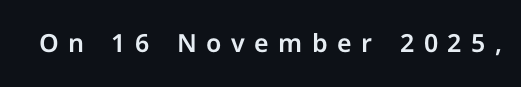
{"italic": "no", "underline": "no", "letter_spacing": "wide", "letter_spacing_em": 0.38, "glyph_px": 25}
